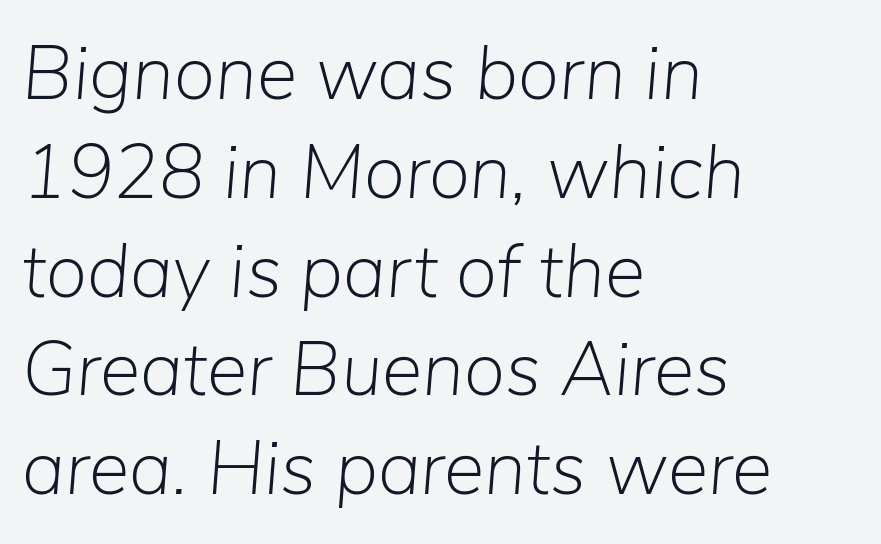
Is the type slanted? Yes — the strokes lean at a clear angle. Is the stroke heavy? The answer is a plain regular-or-lighter. The tracking reads as untouched default to a designer's eye. In CSS terms this would be text-align: left. The foot of each line stays bare and open. Here the designer chose a conventional face with non-uniform glyph widths.
